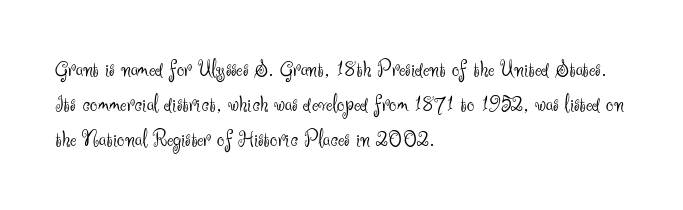
{"italic": "no", "bold": "no", "underline": "no", "align": "left", "line_spacing": "normal", "line_spacing_ratio": 1.45, "letter_spacing": "normal", "letter_spacing_em": 0.0, "glyph_px": 24}
